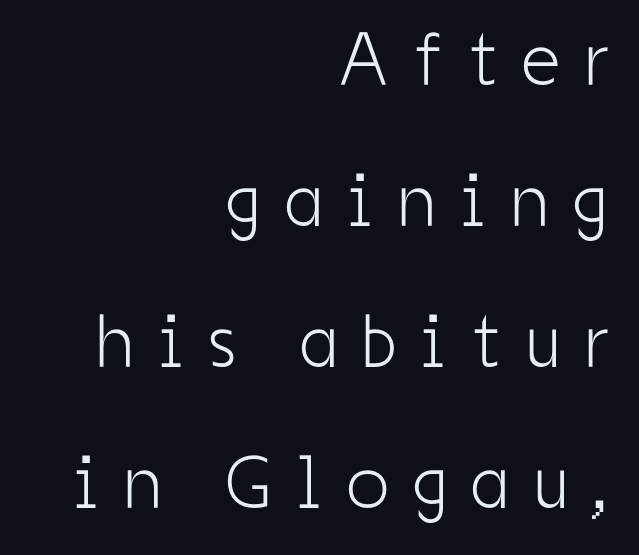
In terms of letterspacing, this is a distinctly airy, spread setting. Weight: not bold — regular or lighter. The ragged edge is on the left, which tells us the setting is flush right. Note the varied advance widths — an 'i' is clearly narrower than an 'm'. To sum up the face: it is a sans, with no serifs. Unlike italic type, these characters show no tilt at all.
